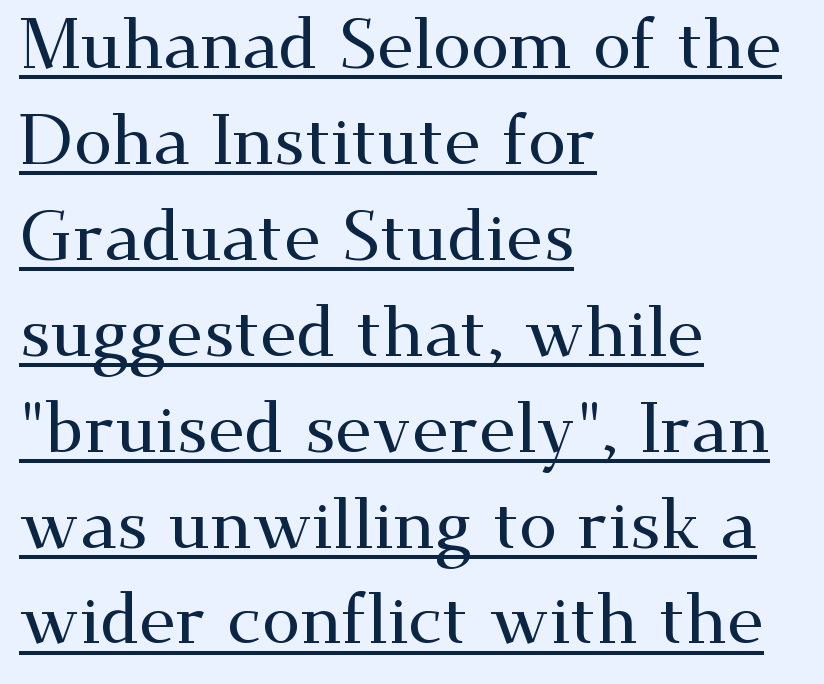
The image shows 69 px wide serif type, upright; set left-aligned, normal line spacing (1.39x), normal letter spacing, underlined; medium stroke contrast and a small x-height.
